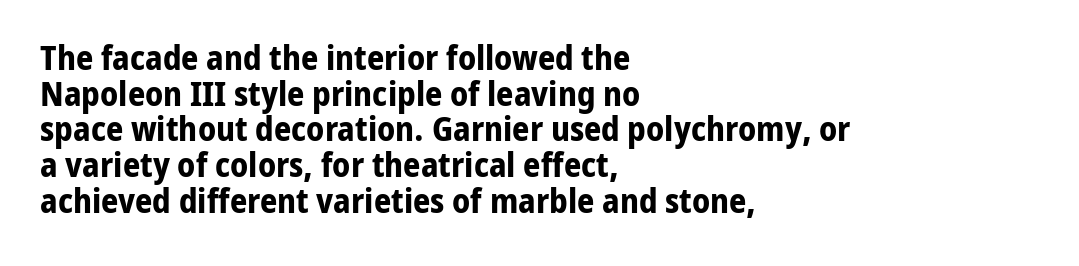
Q: Is the text bold? A: Yes.
Q: Is the text italic (slanted)? A: No, it is upright.
Q: Is the typeface a serif or a sans-serif typeface? A: Sans-serif.
Q: Is the text underlined? A: No.
Q: How is the paragraph aligned? A: Left-aligned.
Q: Is the spacing between letters normal or unusually wide? A: Normal.
Q: Is the spacing between lines tight, normal or loose? A: Tight.
Q: Width (condensed, normal, or wide)? A: Normal.
Q: Stroke contrast? A: Low.
Q: x-height? A: Medium.
Q: Monospaced? A: No.
